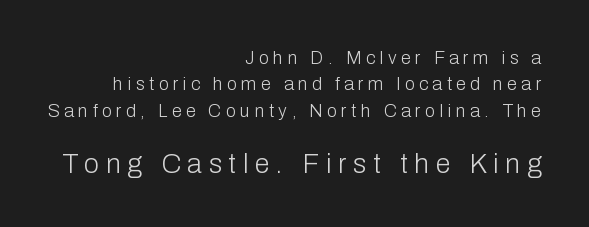
Quick note: interline space is typical. The specimen omits any rule beneath the text block's lines. If you drew a ruler down the right edge, every line would touch it. Here the glyphs are tracked loosely, breaking word shapes into spaced letters. On a weight scale, this lands at 450 or below.
